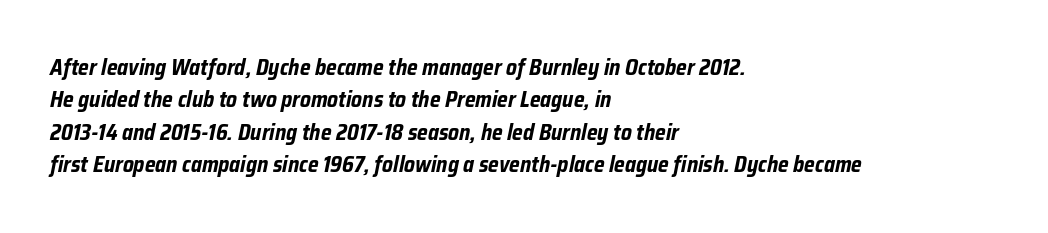
{"italic": "yes", "lean": "right", "slant_degrees": 12, "bold": "yes", "underline": "no", "align": "left", "line_spacing": "normal", "line_spacing_ratio": 1.47, "letter_spacing": "normal", "letter_spacing_em": 0.0, "glyph_px": 22}
